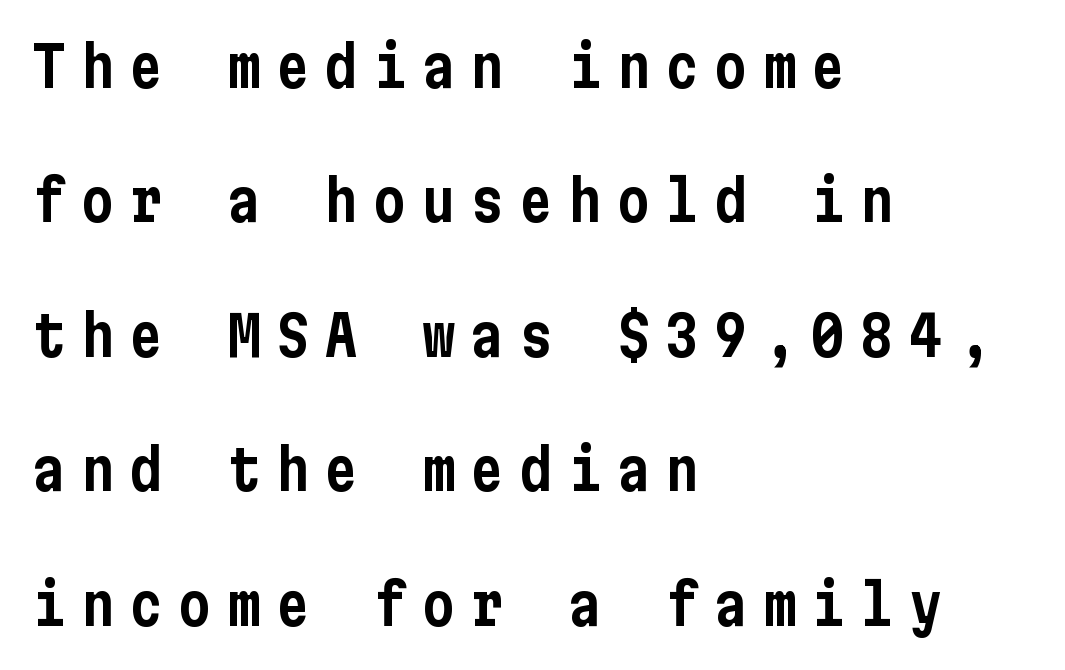
Q: Is the text italic (slanted)? A: No, it is upright.
Q: Is the typeface a serif or a sans-serif typeface? A: Sans-serif.
Q: Is the text underlined? A: No.
Q: How is the paragraph aligned? A: Left-aligned.
Q: Is the spacing between letters normal or unusually wide? A: Unusually wide.
Q: Is the spacing between lines tight, normal or loose? A: Loose.
Q: Width (condensed, normal, or wide)? A: Condensed.
Q: Stroke contrast? A: Low.
Q: x-height? A: Medium.
